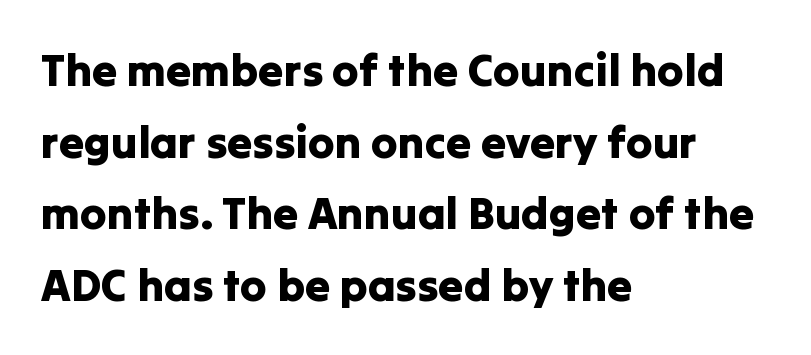
Compared with typical body copy, the letter spacing here is the same. Posture: upright roman. What kind of face is this? One without serifs — a sans. Regular leading. Caption: multi-line text, flush left, ragged right. Nobody drew a line under any word here.
